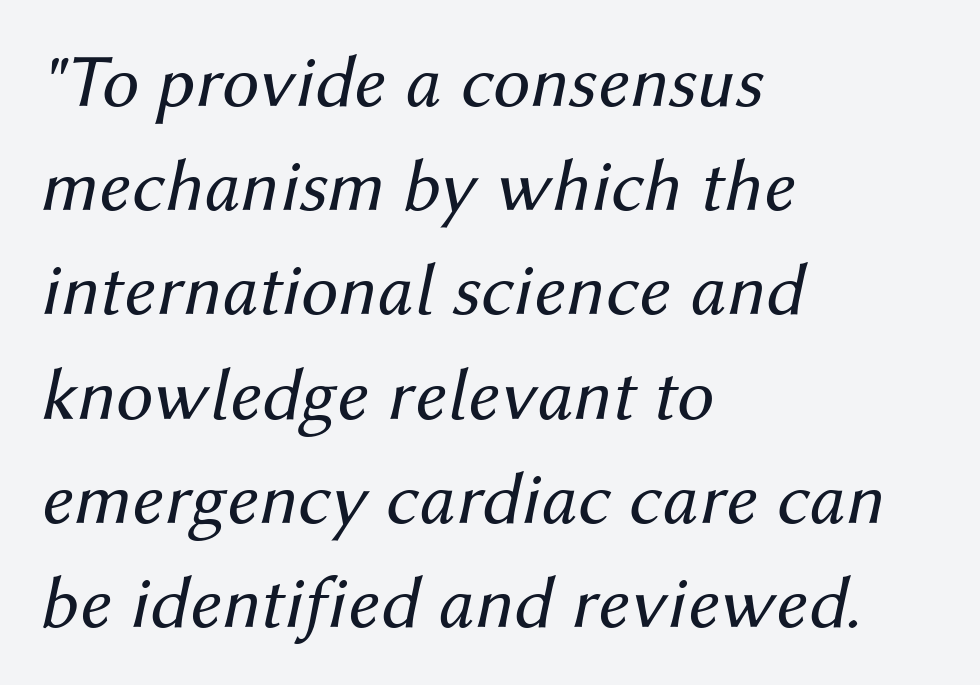
{"italic": "yes", "lean": "right", "slant_degrees": 12, "bold": "no", "weight": "regular", "width": "normal", "stroke_contrast": "medium", "x_height": "medium", "monospaced": "no", "underline": "no", "align": "left", "line_spacing": "normal", "line_spacing_ratio": 1.39, "letter_spacing": "normal", "letter_spacing_em": 0.0, "glyph_px": 75}
